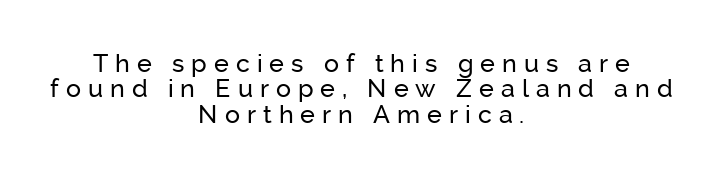
The letters stand upright; this is a roman face. Where is the straight margin? There isn't one; the lines are centered. Horizontal bands of white between lines are thin slivers. Display-style spreading of the glyphs; the letterfit is very open.
